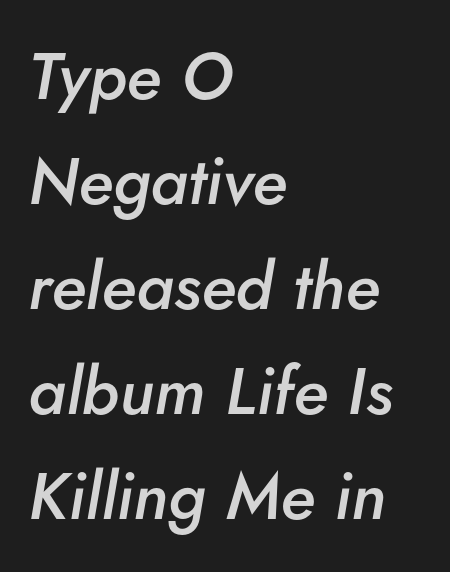
Q: Is the text bold? A: Semi-bold.
Q: Is the text italic (slanted)? A: Yes, it leans right by about 5 degrees.
Q: Is the text underlined? A: No.
Q: How is the paragraph aligned? A: Left-aligned.
Q: Is the spacing between letters normal or unusually wide? A: Normal.
Q: Is the spacing between lines tight, normal or loose? A: Normal.
Q: Width (condensed, normal, or wide)? A: Normal.
Q: Stroke contrast? A: Low.
Q: x-height? A: Small.
Q: Monospaced? A: No.
